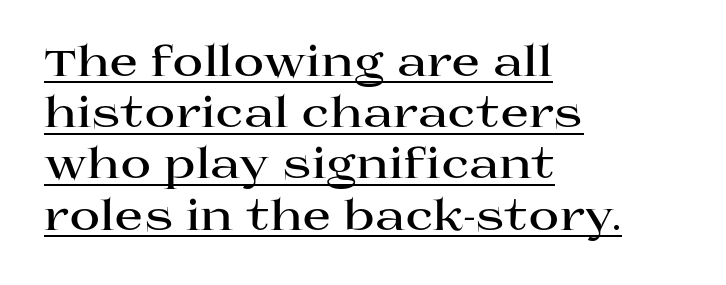
The image shows 42 px bold, wide serif type, upright; set left-aligned, line spacing 1.22x, normal letter spacing, underlined; high stroke contrast and a large x-height.
